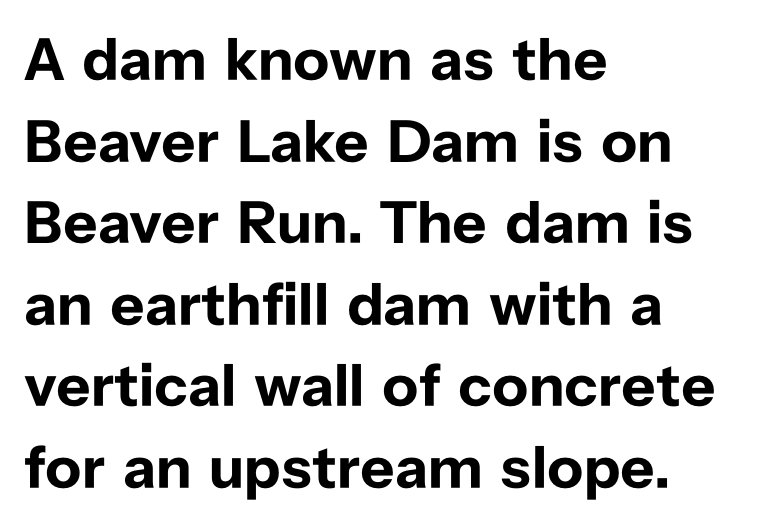
{"serif": "no", "italic": "no", "bold": "yes", "weight": "bold", "width": "normal", "stroke_contrast": "low", "x_height": "medium", "monospaced": "no", "underline": "no", "align": "left", "line_spacing": "normal", "line_spacing_ratio": 1.36, "letter_spacing": "normal", "letter_spacing_em": 0.0, "glyph_px": 60}
